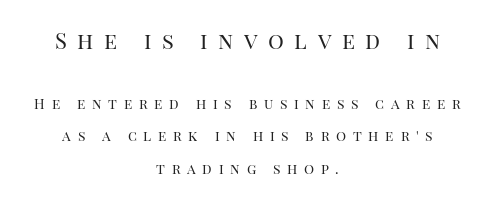
Type without underlining. Posture: straight, roman, zero tilt. Compare the two chunks: the upper has the greater cap height. No heavy texture on the line: the type isn't bold. If you measured baseline to baseline, you'd find a long distance.
